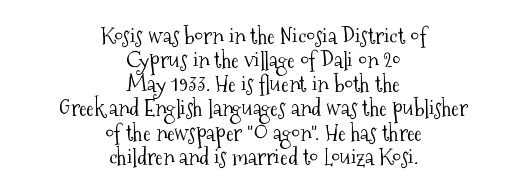
Does the copy run flush right? No — it is centered line by line. Is there any slant? The stems are plumb. The passage shown is not underscored anywhere. No heavy texture on the line: the type isn't bold. The tracking reads as untouched default to a designer's eye.
